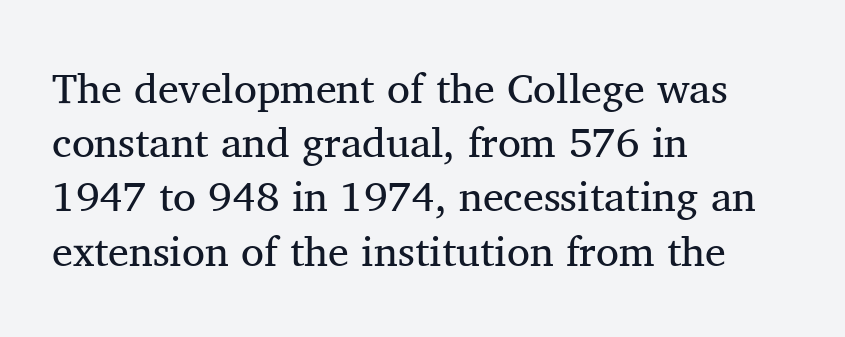
Any mark beneath the type? The region is blank. A typesetter would call this zero additional tracking. The letters advance in unequal steps, a hallmark of proportional type. Italic? Not at all — the glyphs are vertical. Notice how the passage keeps a crisp vertical edge on the left only. Type style note: has serifs.
